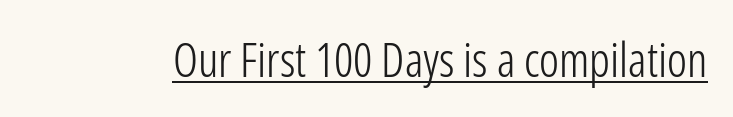
The rendering uses the underline text-decoration. The rendering keeps characters at their native spacing. These lines are rendered in a variable-pitch font. Style check: upright.
